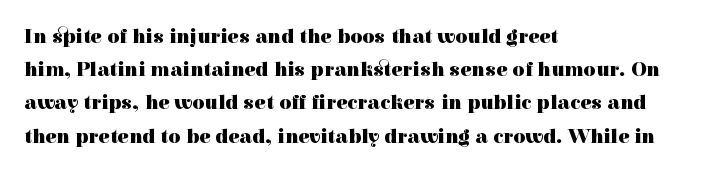
The font is running at its bold setting. Letters rest on an invisible, unmarked baseline. Students, note that the glyphs here touch the page at normal intervals. The rendering anchors every line to the left-hand side.
